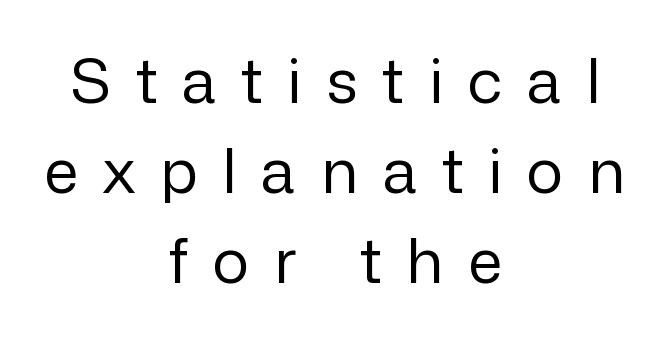
{"serif": "no", "italic": "no", "bold": "no", "weight": "regular", "width": "normal", "stroke_contrast": "low", "x_height": "medium", "monospaced": "no", "underline": "no", "align": "center", "line_spacing": "normal", "line_spacing_ratio": 1.45, "letter_spacing": "wide", "letter_spacing_em": 0.4, "glyph_px": 62}
